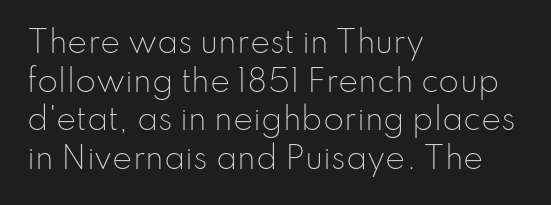
{"serif": "no", "italic": "no", "bold": "no", "weight": "light", "width": "normal", "stroke_contrast": "low", "x_height": "small", "monospaced": "no", "underline": "no", "align": "left", "line_spacing": "normal", "line_spacing_ratio": 1.29, "letter_spacing": "normal", "letter_spacing_em": 0.0, "glyph_px": 30}
